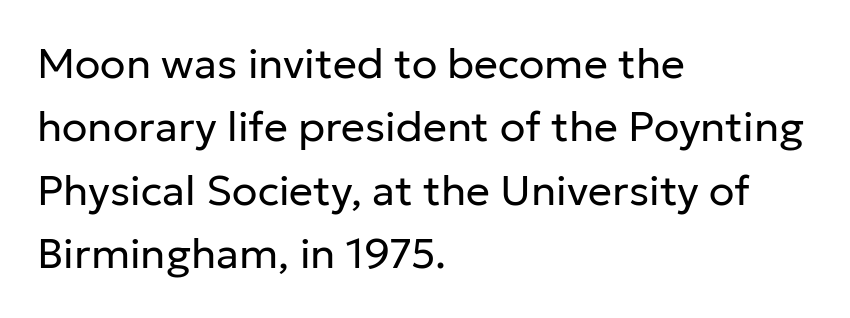
Do the characters align in a grid? No, the font is proportional. This reads as an unemphasized weight, regular at the heaviest. Reading down the block, your eye returns to a fixed left position each line. Characters remain perfectly vertical along every line.
